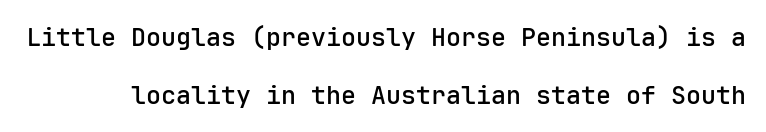
These words are printed semibold, heavier than regular yet not bold. The horizontal fit of the characters is conventional and even. Descenders hang freely into open space. Students, observe: this is what heavily led, spacious text looks like.
